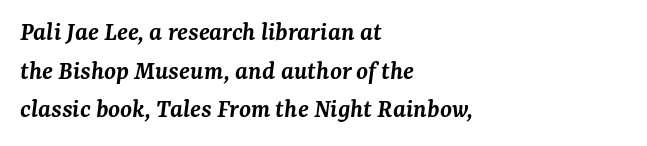
Q: Is the text bold? A: Semi-bold.
Q: Is the text italic (slanted)? A: Yes, it leans right by about 7 degrees.
Q: Is the text underlined? A: No.
Q: How is the paragraph aligned? A: Left-aligned.
Q: Is the spacing between letters normal or unusually wide? A: Normal.
Q: Is the spacing between lines tight, normal or loose? A: Normal.
